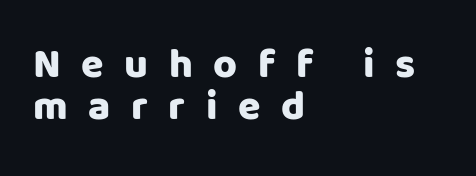
Q: Is the text italic (slanted)? A: No, it is upright.
Q: Is the typeface a serif or a sans-serif typeface? A: Sans-serif.
Q: Is the text underlined? A: No.
Q: How is the paragraph aligned? A: Left-aligned.
Q: Is the spacing between letters normal or unusually wide? A: Unusually wide.
Q: Is the spacing between lines tight, normal or loose? A: Tight.
Q: Width (condensed, normal, or wide)? A: Normal.
Q: Stroke contrast? A: Low.
Q: x-height? A: Large.
Q: Monospaced? A: No.
